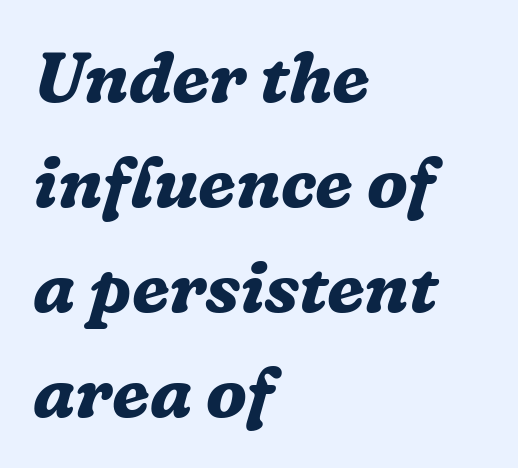
Q: Is the text bold? A: Yes.
Q: Is the text italic (slanted)? A: Yes, it leans right by about 16 degrees.
Q: Is the typeface a serif or a sans-serif typeface? A: Serif.
Q: Is the text underlined? A: No.
Q: How is the paragraph aligned? A: Left-aligned.
Q: Is the spacing between letters normal or unusually wide? A: Normal.
Q: Is the spacing between lines tight, normal or loose? A: Normal.
Q: Width (condensed, normal, or wide)? A: Normal.
Q: Stroke contrast? A: Medium.
Q: x-height? A: Medium.
Q: Monospaced? A: No.
